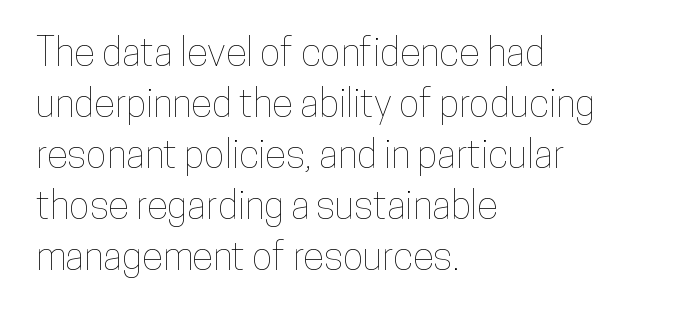
Q: Is the text italic (slanted)? A: No, it is upright.
Q: Is the text underlined? A: No.
Q: How is the paragraph aligned? A: Left-aligned.
Q: Is the spacing between letters normal or unusually wide? A: Normal.
Q: Is the spacing between lines tight, normal or loose? A: Normal.
Q: Width (condensed, normal, or wide)? A: Condensed.
Q: Stroke contrast? A: Low.
Q: x-height? A: Medium.
Q: Monospaced? A: No.
